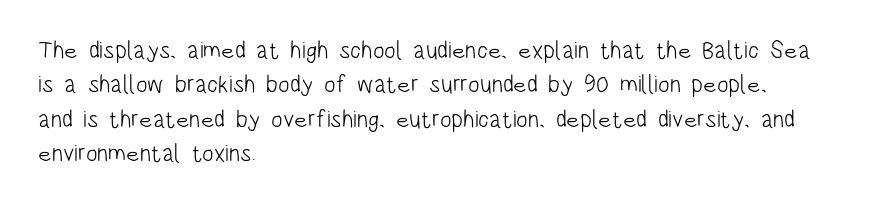
Q: Is the text bold? A: No.
Q: Is the text italic (slanted)? A: No, it is upright.
Q: Is the text underlined? A: No.
Q: How is the paragraph aligned? A: Left-aligned.
Q: Is the spacing between letters normal or unusually wide? A: Normal.
Q: Is the spacing between lines tight, normal or loose? A: Normal.
